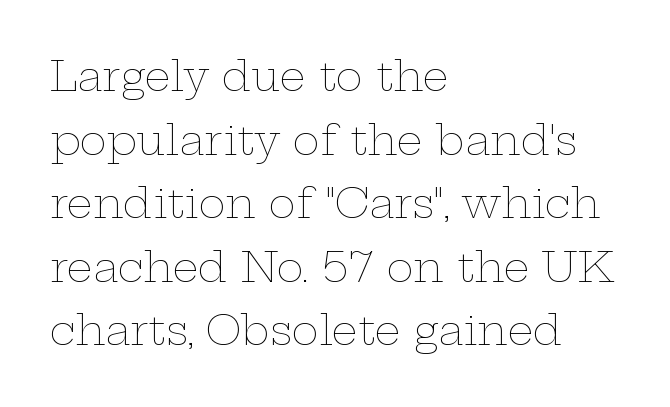
Is the letter spacing exaggerated? No — it looks like the ordinary default. Every stem runs plumb, perpendicular to the baseline. No word sits above an underline. The leading is moderate, giving the passage an even texture. Weight: regular or lighter. Think of a printed novel: that variable character pitch is what you see here.
